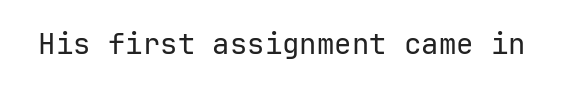
Q: Is the text bold? A: No.
Q: Is the text italic (slanted)? A: No, it is upright.
Q: Is the typeface a serif or a sans-serif typeface? A: Sans-serif.
Q: Is the text underlined? A: No.
Q: Is the spacing between letters normal or unusually wide? A: Normal.
Q: Width (condensed, normal, or wide)? A: Normal.
Q: Stroke contrast? A: Low.
Q: x-height? A: Medium.
Q: Monospaced? A: Yes.
